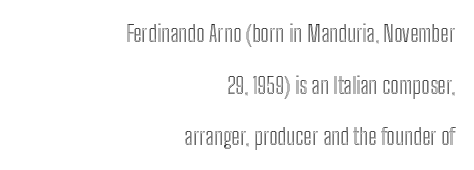
{"italic": "no", "underline": "no", "align": "right", "line_spacing": "loose", "line_spacing_ratio": 2.25, "letter_spacing": "normal", "letter_spacing_em": 0.0, "glyph_px": 23}
